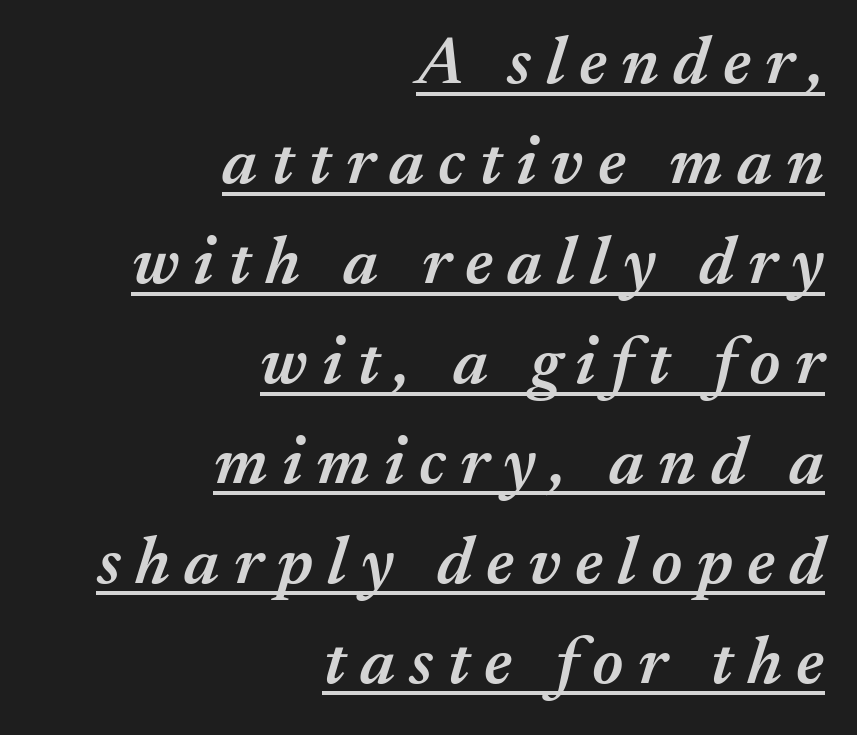
This is moderately heavy type, rendered in semibold. You can see a thin bar hugging the bottom of the glyphs. Character widths vary here, with narrow letters taking less room than wide ones. Is the letter spacing exaggerated? Yes — the characters are pushed far apart.
